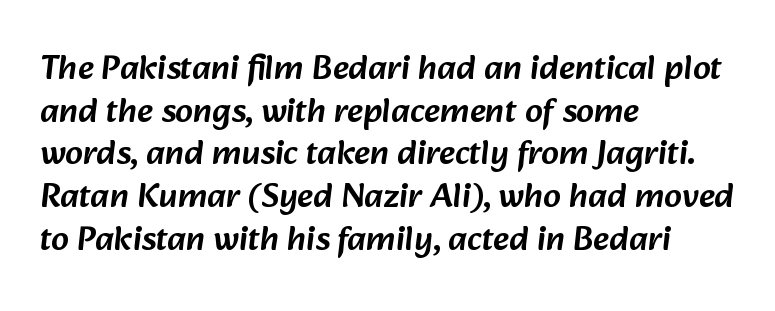
{"serif": "no", "width": "normal", "stroke_contrast": "low", "x_height": "medium", "monospaced": "no", "underline": "no", "align": "left", "line_spacing_ratio": 1.22, "letter_spacing": "normal", "letter_spacing_em": 0.0, "glyph_px": 35}
